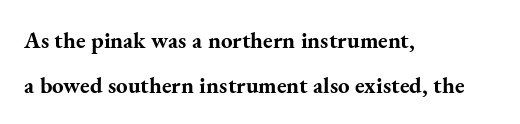
{"italic": "no", "bold": "yes", "underline": "no", "align": "left", "line_spacing": "loose", "line_spacing_ratio": 1.95, "letter_spacing": "normal", "letter_spacing_em": 0.0, "glyph_px": 23}
